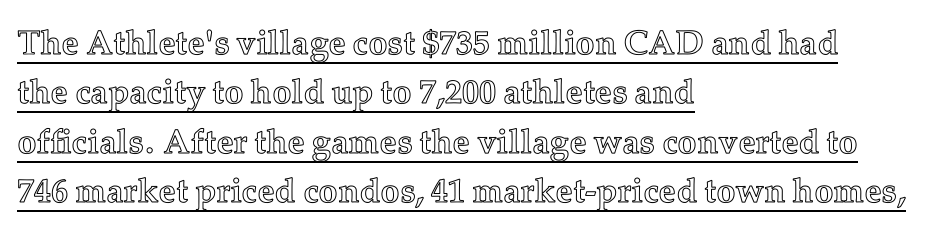
The image shows 34 px text type, upright; set left-aligned, normal line spacing (1.45x), normal letter spacing, underlined; a medium x-height.
